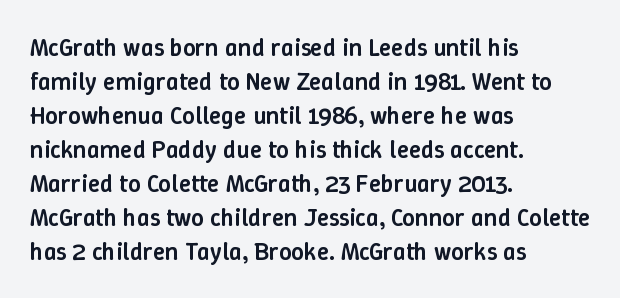
Do the letters lean? They stand straight. Set as a demibold, roughly 600 on the weight scale. Interline gaps are of average width in this sample. Has an underline been added? It has not. In CSS terms this would be text-align: left. The passage shown has conventional tracking throughout.
